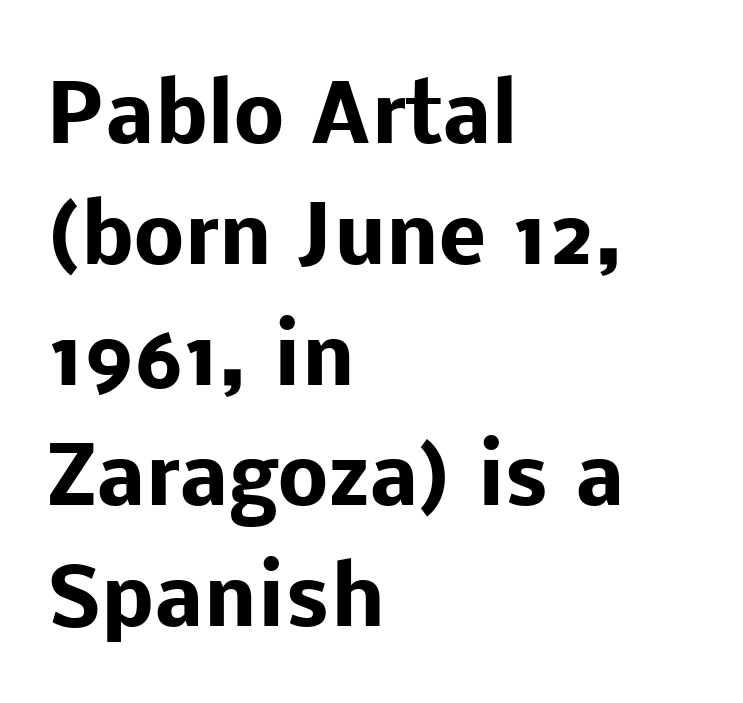
{"serif": "no", "italic": "no", "bold": "yes", "weight": "heavy", "width": "normal", "stroke_contrast": "low", "x_height": "medium", "monospaced": "no", "underline": "no", "align": "left", "line_spacing": "normal", "line_spacing_ratio": 1.51, "letter_spacing": "normal", "letter_spacing_em": 0.0, "glyph_px": 80}
